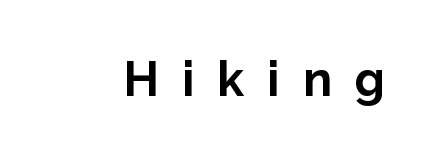
{"serif": "no", "italic": "no", "bold": "yes", "weight": "bold", "width": "normal", "stroke_contrast": "low", "x_height": "medium", "monospaced": "no", "underline": "no", "letter_spacing": "wide", "letter_spacing_em": 0.48, "glyph_px": 48}
